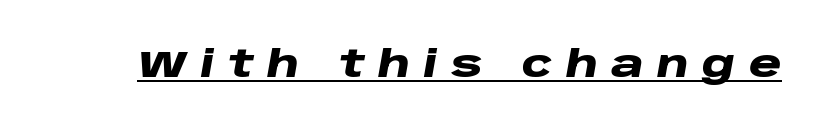
The image shows 37 px heavy, wide type, italic (leaning right); set unusually wide letter spacing (+0.36 em), underlined; low stroke contrast and a large x-height.
